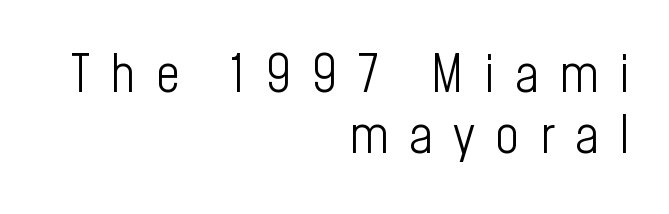
The image shows 53 px light, condensed sans-serif type, upright; set right-aligned, tight line spacing (1.15x), unusually wide letter spacing (+0.38 em), not underlined; low stroke contrast and a medium x-height.
